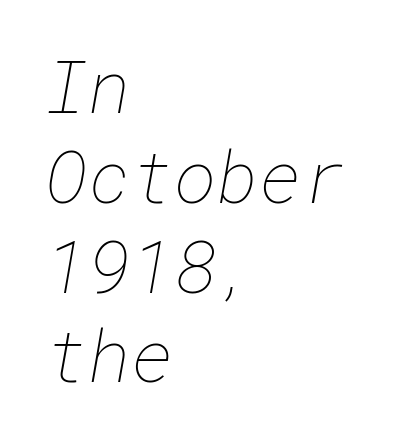
{"bold": "no", "weight": "thin", "width": "normal", "stroke_contrast": "low", "x_height": "medium", "underline": "no", "align": "left", "line_spacing_ratio": 1.23, "letter_spacing": "normal", "letter_spacing_em": 0.0, "glyph_px": 73}
